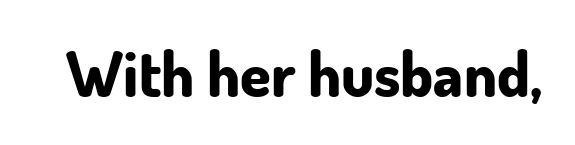
Only glyphs here, with clear space below each row. Each letter's strokes conclude bluntly, with no projecting serifs. Characters remain perfectly vertical along every line. Chunky letters — that's bold for sure.
